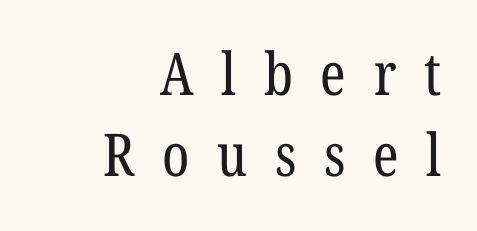
{"serif": "yes", "italic": "no", "bold": "no", "weight": "regular", "width": "condensed", "stroke_contrast": "low", "x_height": "medium", "monospaced": "no", "underline": "no", "align": "right", "line_spacing": "normal", "line_spacing_ratio": 1.37, "letter_spacing": "wide", "letter_spacing_em": 0.47, "glyph_px": 59}
